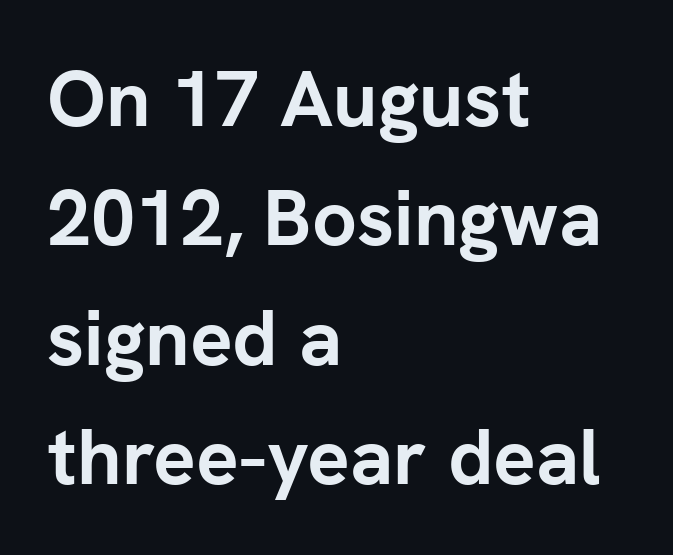
Q: Is the text bold? A: Yes.
Q: Is the text italic (slanted)? A: No, it is upright.
Q: Is the typeface a serif or a sans-serif typeface? A: Sans-serif.
Q: Is the text underlined? A: No.
Q: How is the paragraph aligned? A: Left-aligned.
Q: Is the spacing between letters normal or unusually wide? A: Normal.
Q: Is the spacing between lines tight, normal or loose? A: Normal.
Q: Width (condensed, normal, or wide)? A: Normal.
Q: Stroke contrast? A: Low.
Q: x-height? A: Medium.
Q: Monospaced? A: No.
